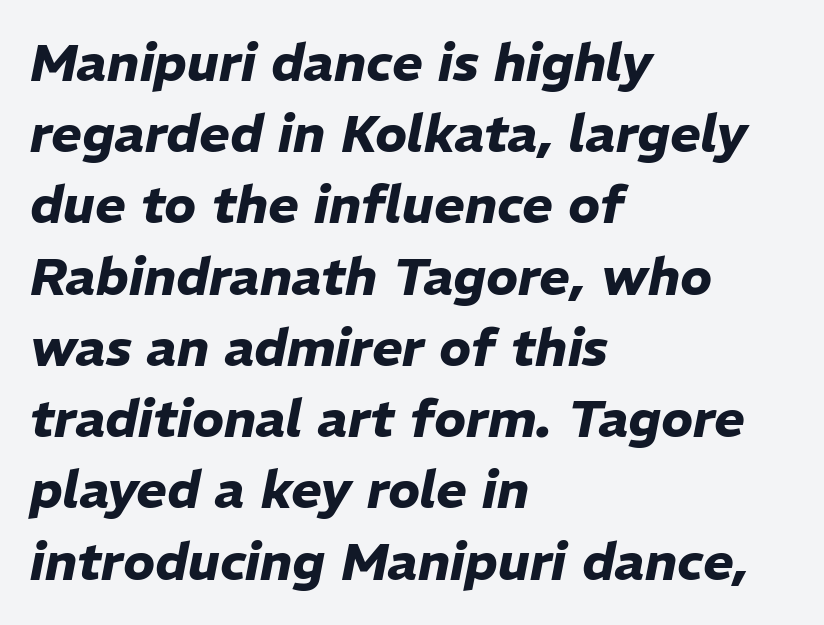
Proportional: the letters do not fall into vertical columns. The lines in this sample share a left origin and differ only in where they stop. Compared with ordinary roman type, these characters are visibly tilted. Underlining? Definitely not there. I'd describe the lettering as bold — thick and assertive. Normally led — the rows are evenly, conventionally spaced.
